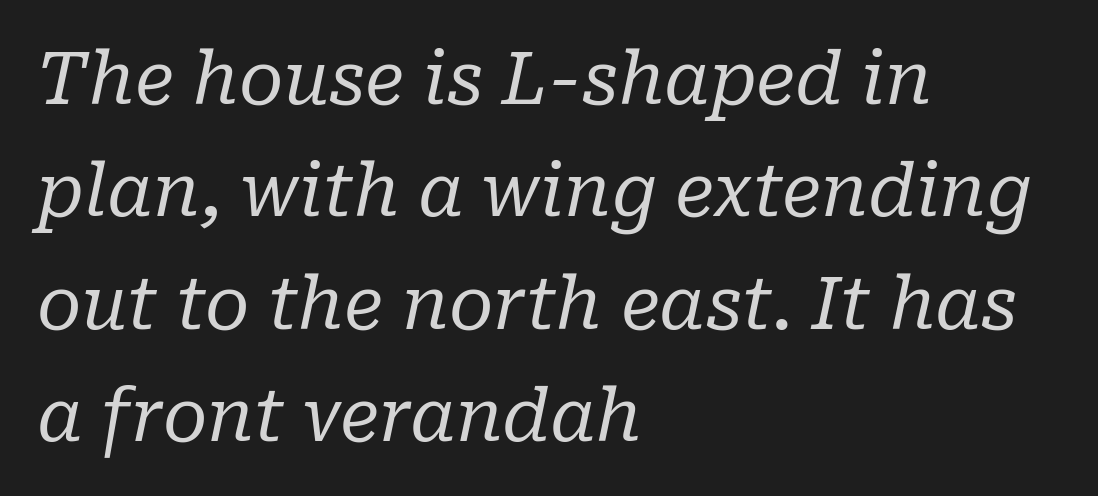
Q: Is the text bold? A: No.
Q: Is the text italic (slanted)? A: Yes, it leans right by about 10 degrees.
Q: Is the typeface a serif or a sans-serif typeface? A: Serif.
Q: Is the text underlined? A: No.
Q: How is the paragraph aligned? A: Left-aligned.
Q: Is the spacing between letters normal or unusually wide? A: Normal.
Q: Is the spacing between lines tight, normal or loose? A: Normal.
Q: Width (condensed, normal, or wide)? A: Normal.
Q: Stroke contrast? A: Low.
Q: x-height? A: Medium.
Q: Monospaced? A: No.
